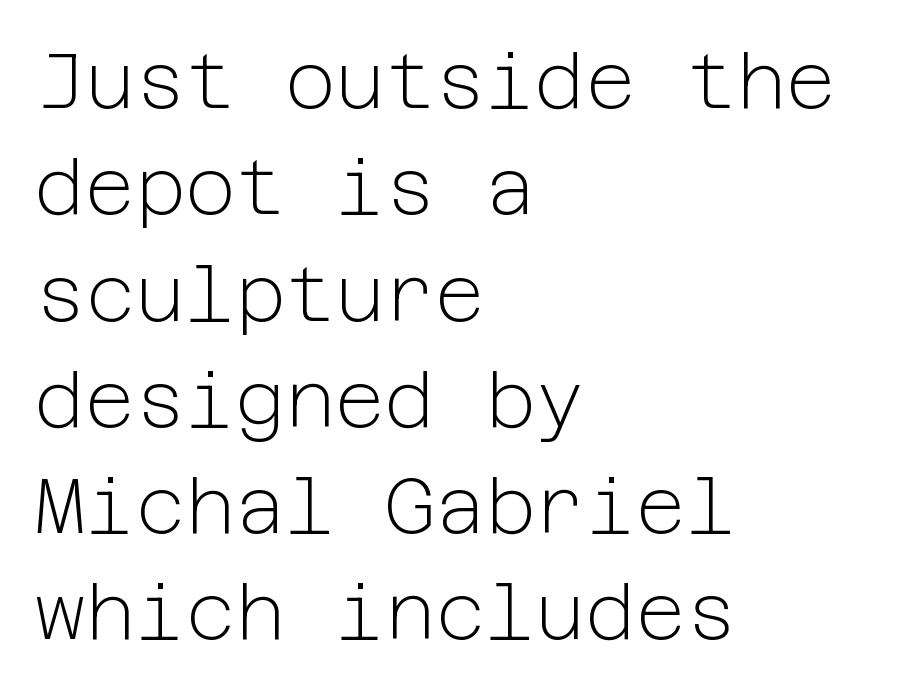
Q: Is the text bold? A: No.
Q: Is the text italic (slanted)? A: No, it is upright.
Q: Is the typeface a serif or a sans-serif typeface? A: Sans-serif.
Q: Is the text underlined? A: No.
Q: How is the paragraph aligned? A: Left-aligned.
Q: Is the spacing between letters normal or unusually wide? A: Normal.
Q: Is the spacing between lines tight, normal or loose? A: Normal.
Q: Width (condensed, normal, or wide)? A: Normal.
Q: Stroke contrast? A: Low.
Q: x-height? A: Medium.
